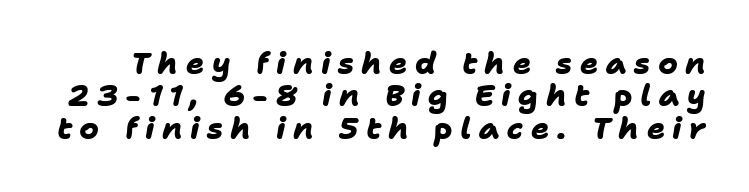
Q: Is the text bold? A: Yes.
Q: Is the typeface a serif or a sans-serif typeface? A: Sans-serif.
Q: Is the text underlined? A: No.
Q: Is the spacing between letters normal or unusually wide? A: Unusually wide.
Q: Is the spacing between lines tight, normal or loose? A: Tight.
Q: Width (condensed, normal, or wide)? A: Normal.
Q: Stroke contrast? A: Low.
Q: x-height? A: Medium.
Q: Monospaced? A: No.
